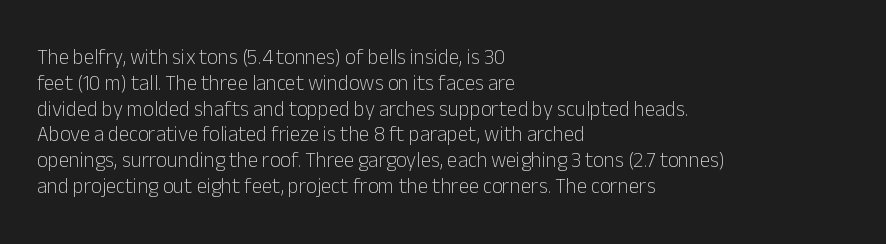
{"italic": "no", "bold": "no", "underline": "no", "align": "left", "line_spacing_ratio": 1.23, "letter_spacing": "normal", "letter_spacing_em": 0.0, "glyph_px": 21}
